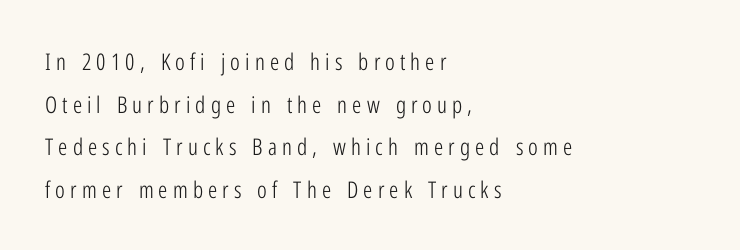
{"italic": "no", "bold": "no", "underline": "no", "align": "left", "line_spacing_ratio": 1.85, "letter_spacing": "wide", "letter_spacing_em": 0.22, "glyph_px": 23}
